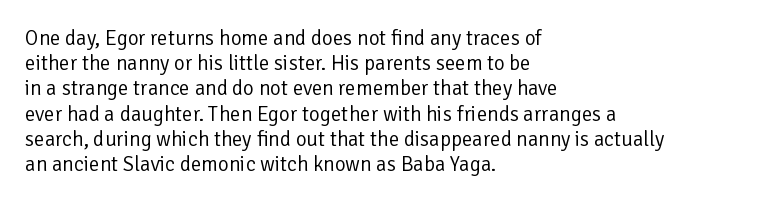
The letterforms sit shoulder to shoulder at normal distance. Typeset ragged right — the left edge is the straight one. The lettering holds an erect, upright posture throughout. Vertical stems look standard width or narrower in stroke. Beneath every word, the page is bare.
